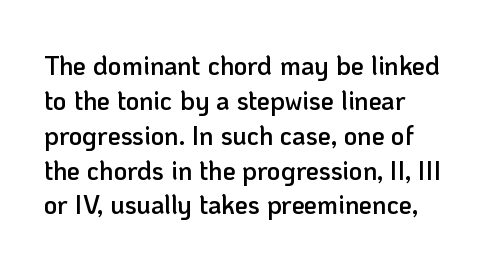
The image shows 26 px text type, upright; set left-aligned, normal line spacing (1.34x), normal letter spacing, not underlined.
